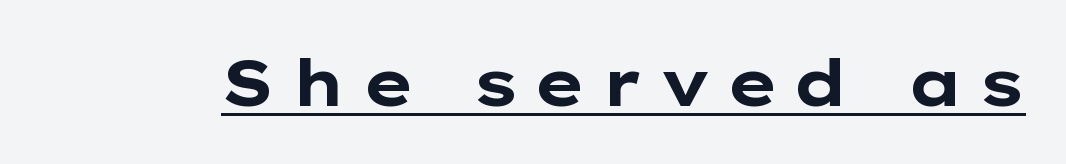
The face used here has the dense, thick strokes of a bold. Decoration check: the copy is underlined. Is this a fixed-width face? No — the glyphs have proportional, varying widths. Type style note: lacks serifs. Designer's note — italics off, roman on.
